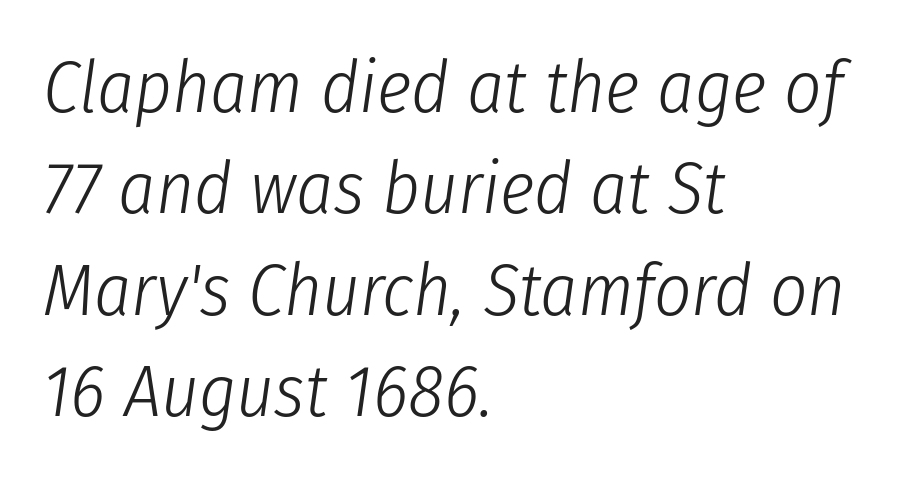
Do the characters align in a grid? No, the font is proportional. The type is set solid horizontally, with unmodified tracking. An italicized treatment has been applied to the whole sample. The lines in this sample share a left origin and differ only in where they stop. The foot of each line stays bare and open. The block of text has a typical density, with ordinary space between rows.
